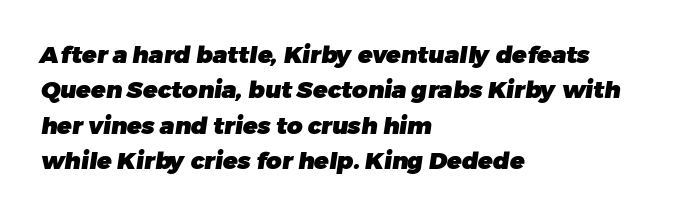
{"bold": "yes", "underline": "no", "align": "left", "line_spacing": "normal", "line_spacing_ratio": 1.47, "letter_spacing": "normal", "letter_spacing_em": 0.0, "glyph_px": 24}
